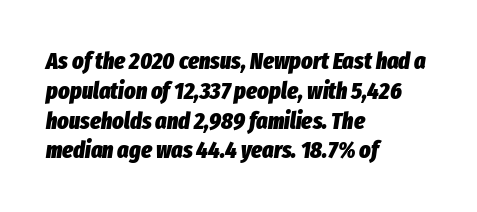
These lines were composed using italics. These lines keep a tight, regular rhythm from letter to letter. These lines are set flush left with a ragged right edge. The strokes are fattened all the way to bold. The space beneath each line is pristine and unruled.
